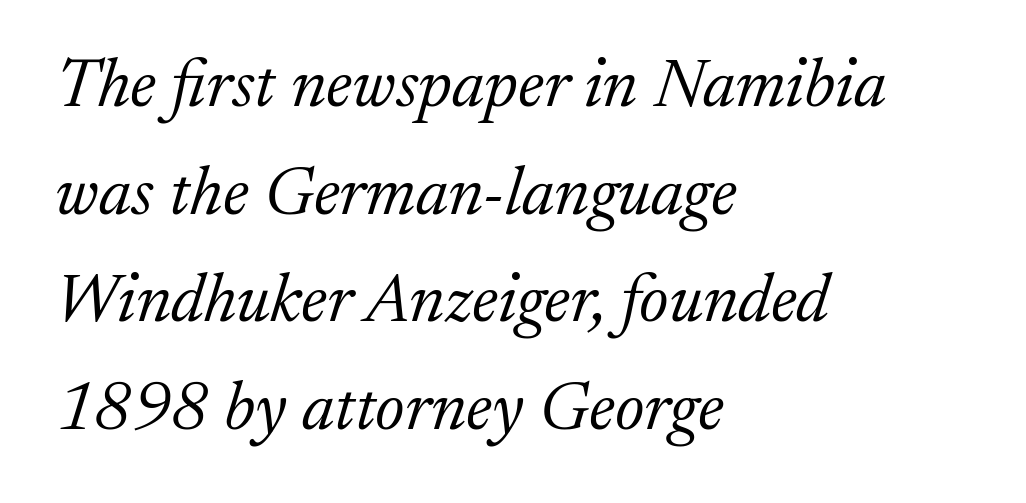
The image shows 69 px light serif type, italic (leaning right); set left-aligned, normal line spacing (1.56x), normal letter spacing, not underlined; low stroke contrast and a medium x-height.
